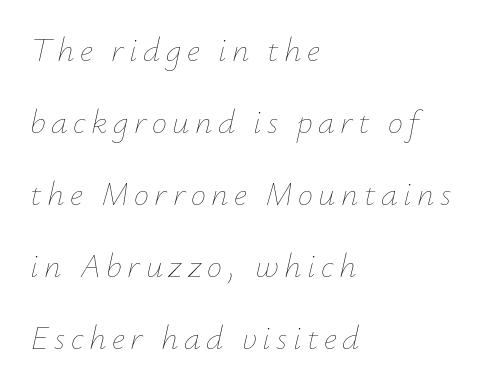
Q: Is the text bold? A: No.
Q: Is the text italic (slanted)? A: Yes, it leans right by about 12 degrees.
Q: Is the text underlined? A: No.
Q: How is the paragraph aligned? A: Left-aligned.
Q: Is the spacing between lines tight, normal or loose? A: Loose.
Q: Width (condensed, normal, or wide)? A: Normal.
Q: Stroke contrast? A: Low.
Q: x-height? A: Small.
Q: Monospaced? A: No.
